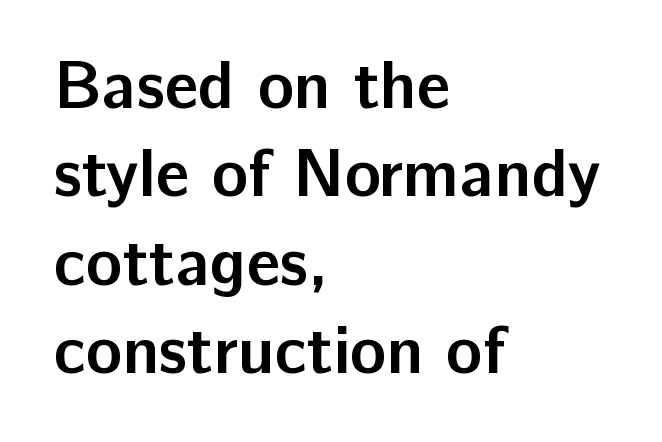
Words float on clear page, feet unadorned. Casual observation: everything's shoved over to the left. Tracking value appears to be zero — textbook default spacing. A typesetter would call this proportional, since set widths differ per character.
